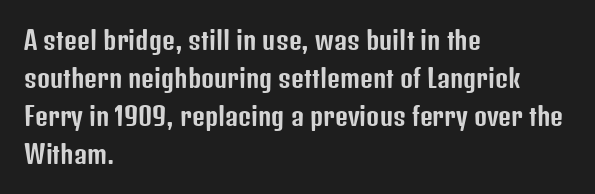
Plain, unruled lines of type. Each word holds together tightly as a unit, with standard inter-letter gaps. Every row of glyphs begins at an identical x-position on the left. Leading matches the norm, producing a regular column.
